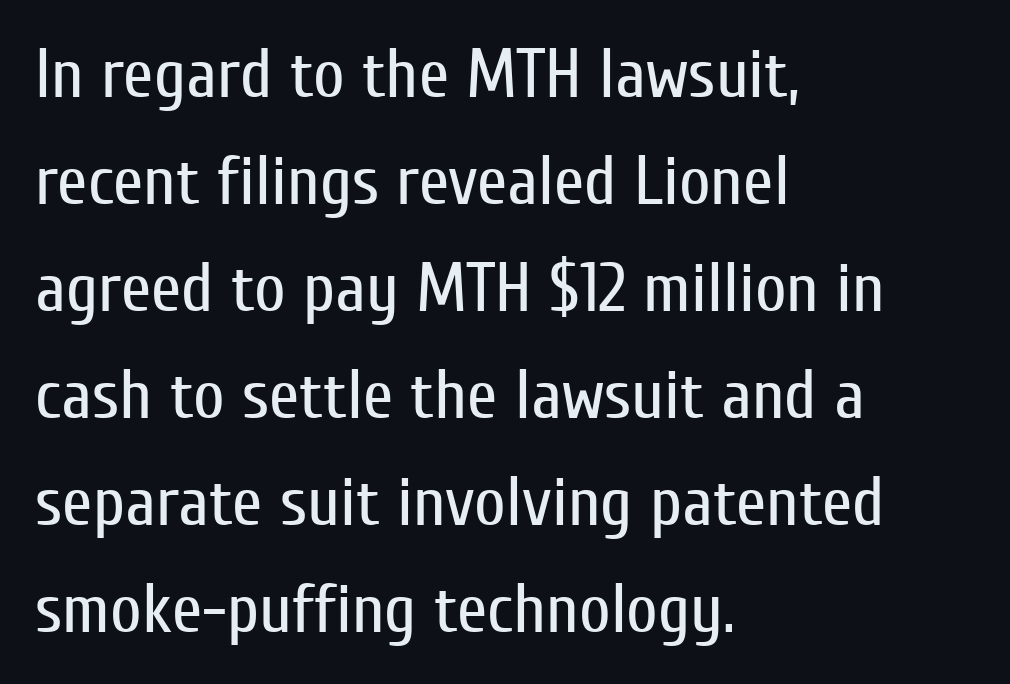
The image shows 69 px regular-weight, condensed sans-serif type, upright; set left-aligned, normal line spacing (1.55x), normal letter spacing, not underlined; low stroke contrast and a medium x-height.
